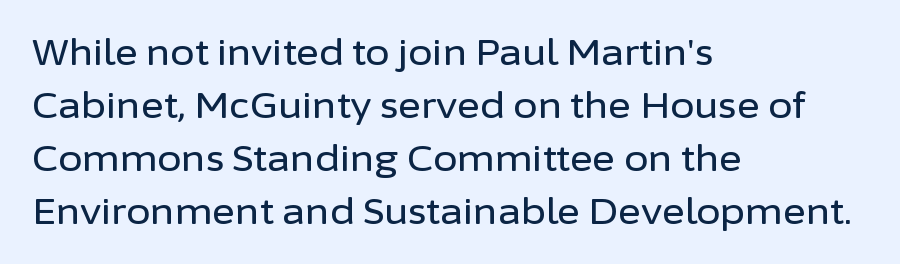
The image shows 35 px sans-serif type, upright; set left-aligned, normal line spacing (1.51x), normal letter spacing, not underlined; low stroke contrast and a medium x-height.
